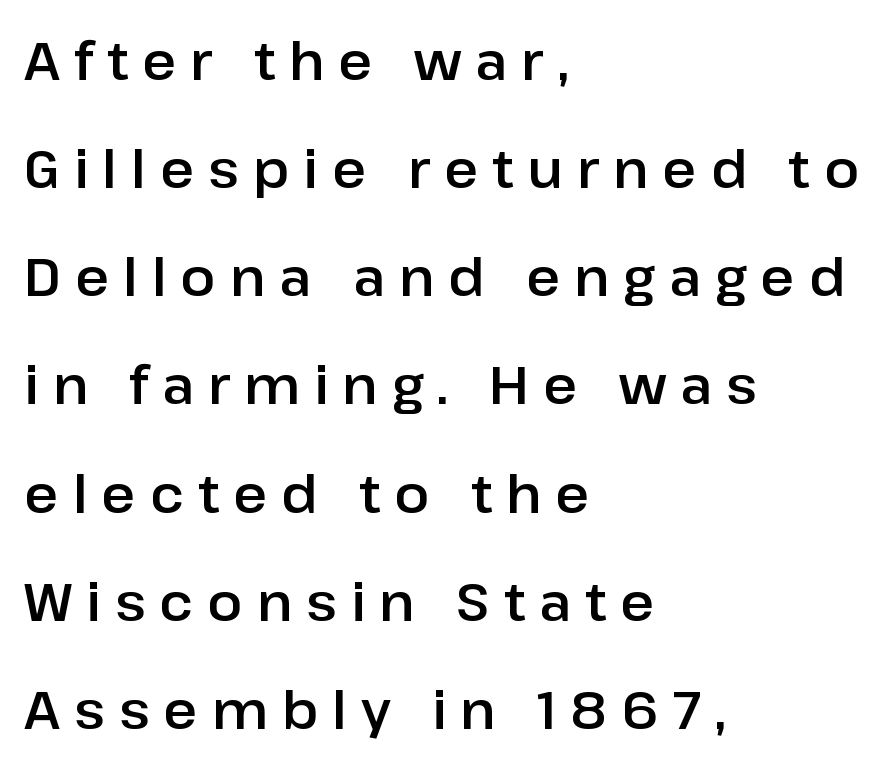
{"serif": "no", "italic": "no", "width": "normal", "stroke_contrast": "low", "x_height": "medium", "monospaced": "no", "underline": "no", "align": "left", "line_spacing": "loose", "line_spacing_ratio": 2.08, "letter_spacing": "wide", "letter_spacing_em": 0.27, "glyph_px": 52}
